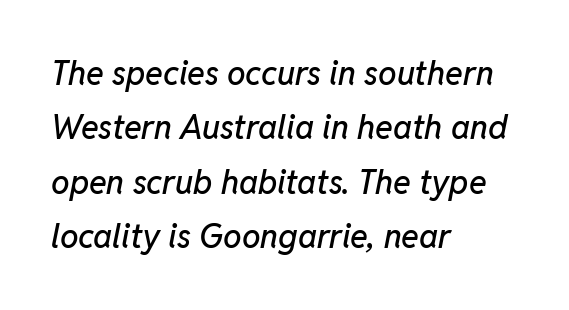
Students, observe: this is what conventionally led text looks like. An italicized treatment has been applied to the whole sample. The paragraph shown leans on its left margin. Spacing verdict: proportional, widths tailored to each character. This rendering leaves character spacing at its baseline value. This rendering features lettering with no underline.
